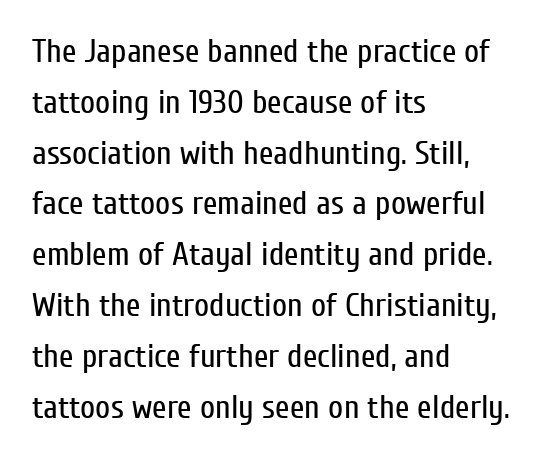
One glance says typical: line gaps are just what's usual. Spacing verdict: proportional, widths tailored to each character. The paragraph shown leans on its left margin. Regarding serifs, this sample does without them. On a weight scale, this lands at 450 or below. Tracking value appears to be zero — textbook default spacing.
